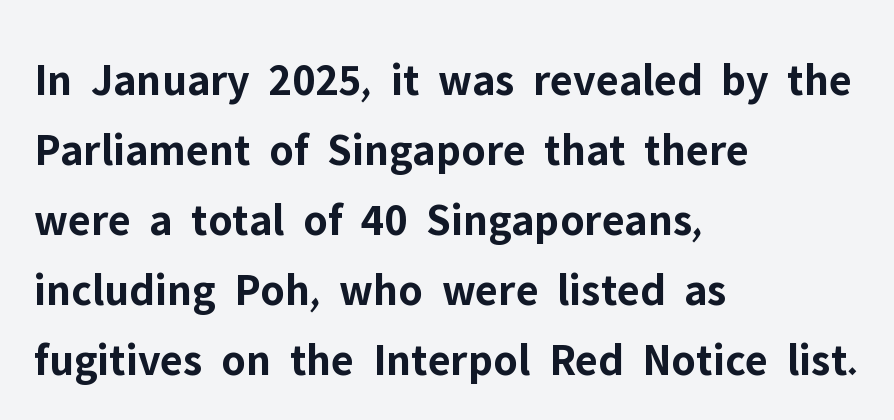
The image shows 46 px bold sans-serif type, upright; set left-aligned, normal line spacing (1.52x), normal letter spacing, not underlined; low stroke contrast and a medium x-height.
